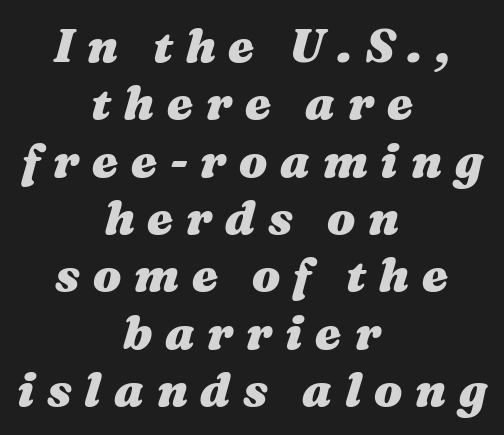
Q: Is the text bold? A: Yes.
Q: Is the text italic (slanted)? A: Yes, it leans right by about 16 degrees.
Q: Is the text underlined? A: No.
Q: How is the paragraph aligned? A: Centered.
Q: Is the spacing between letters normal or unusually wide? A: Unusually wide.
Q: Width (condensed, normal, or wide)? A: Wide.
Q: Stroke contrast? A: Medium.
Q: x-height? A: Medium.
Q: Monospaced? A: No.
